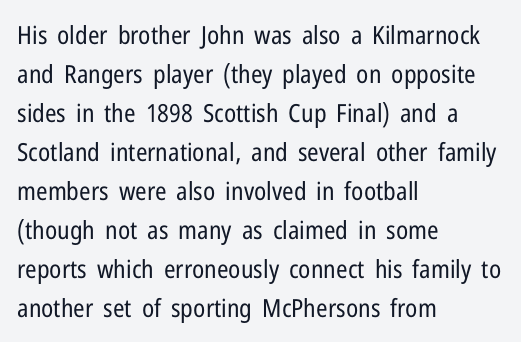
{"italic": "no", "bold": "no", "underline": "no", "align": "left", "line_spacing": "normal", "line_spacing_ratio": 1.56, "letter_spacing": "normal", "letter_spacing_em": 0.0, "glyph_px": 25}
